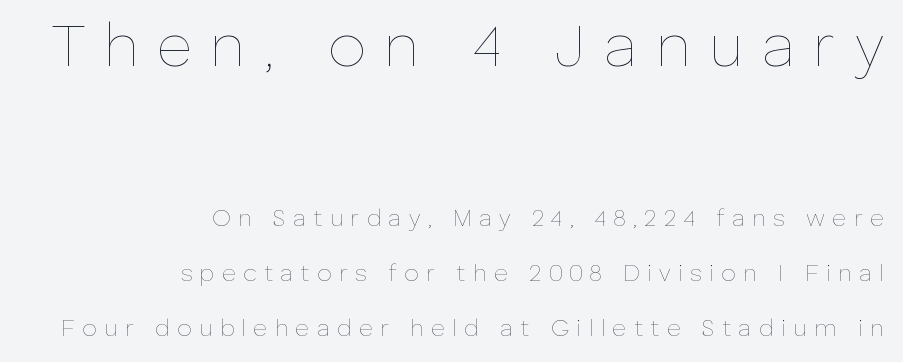
The image shows 61 px thin type, upright; set right-aligned, loose line spacing (2.29x), unusually wide letter spacing (+0.3 em), not underlined; the first (top) block is 2.54x larger; low stroke contrast and a medium x-height.
